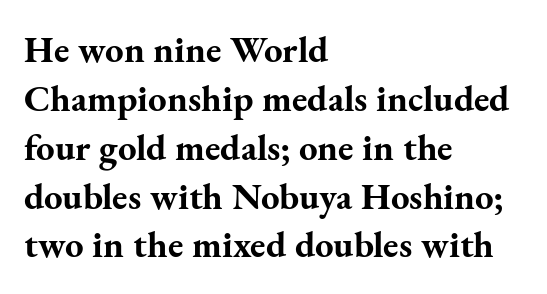
Q: Is the text bold? A: Yes.
Q: Is the text italic (slanted)? A: No, it is upright.
Q: Is the typeface a serif or a sans-serif typeface? A: Serif.
Q: Is the text underlined? A: No.
Q: How is the paragraph aligned? A: Left-aligned.
Q: Is the spacing between letters normal or unusually wide? A: Normal.
Q: Is the spacing between lines tight, normal or loose? A: Normal.
Q: Width (condensed, normal, or wide)? A: Normal.
Q: Stroke contrast? A: Medium.
Q: x-height? A: Small.
Q: Monospaced? A: No.
